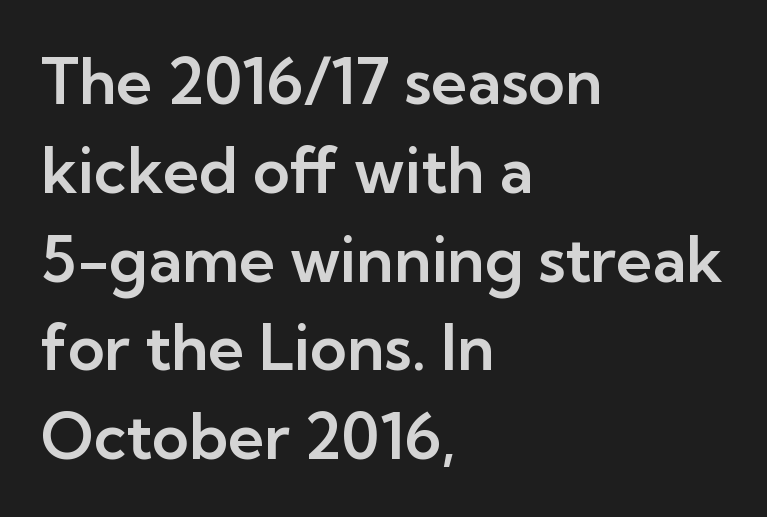
Q: Is the text italic (slanted)? A: No, it is upright.
Q: Is the typeface a serif or a sans-serif typeface? A: Sans-serif.
Q: Is the text underlined? A: No.
Q: How is the paragraph aligned? A: Left-aligned.
Q: Is the spacing between letters normal or unusually wide? A: Normal.
Q: Is the spacing between lines tight, normal or loose? A: Normal.
Q: Width (condensed, normal, or wide)? A: Normal.
Q: Stroke contrast? A: Low.
Q: x-height? A: Medium.
Q: Monospaced? A: No.
